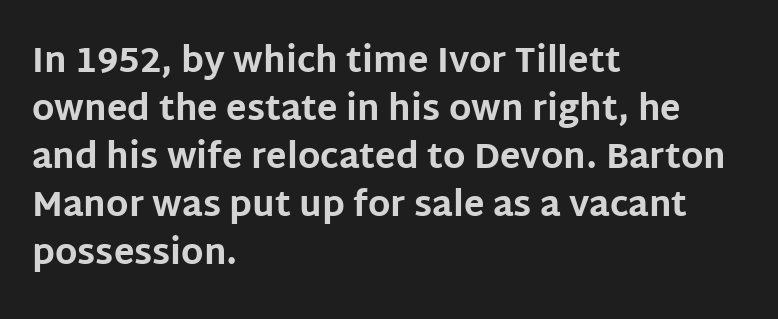
{"serif": "no", "italic": "no", "bold": "yes", "weight": "bold", "width": "normal", "stroke_contrast": "low", "x_height": "large", "monospaced": "no", "underline": "no", "align": "left", "line_spacing": "normal", "line_spacing_ratio": 1.41, "letter_spacing": "normal", "letter_spacing_em": 0.0, "glyph_px": 34}
